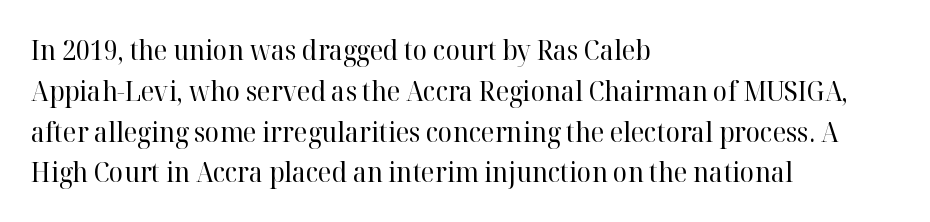
{"italic": "no", "bold": "no", "underline": "no", "align": "left", "line_spacing": "normal", "line_spacing_ratio": 1.51, "letter_spacing": "normal", "letter_spacing_em": 0.0, "glyph_px": 27}
